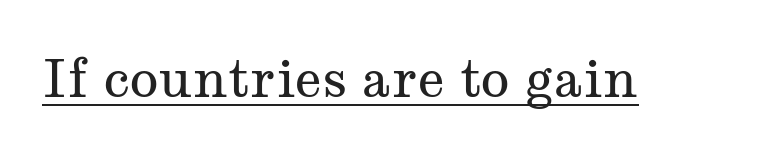
{"serif": "yes", "italic": "no", "bold": "no", "weight": "regular", "width": "wide", "stroke_contrast": "medium", "x_height": "medium", "monospaced": "no", "underline": "yes", "letter_spacing": "normal", "letter_spacing_em": 0.0, "glyph_px": 53}
